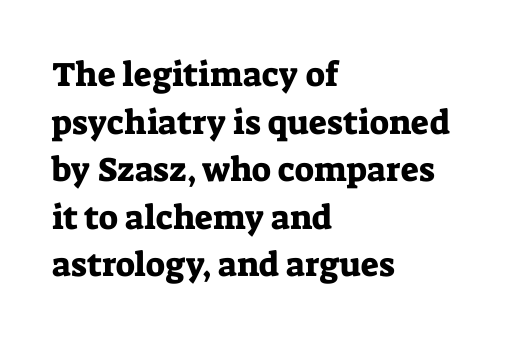
Q: Is the text italic (slanted)? A: No, it is upright.
Q: Is the typeface a serif or a sans-serif typeface? A: Serif.
Q: Is the text underlined? A: No.
Q: How is the paragraph aligned? A: Left-aligned.
Q: Is the spacing between letters normal or unusually wide? A: Normal.
Q: Is the spacing between lines tight, normal or loose? A: Normal.
Q: Width (condensed, normal, or wide)? A: Normal.
Q: Stroke contrast? A: Low.
Q: x-height? A: Medium.
Q: Monospaced? A: No.
